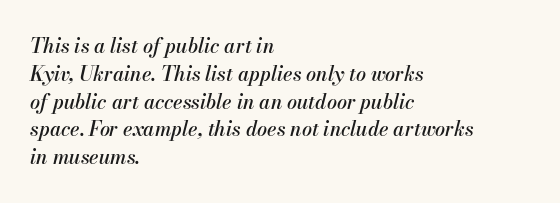
Horizontal alignment here is leftward, the default for most running prose. Interline gaps are of average width in this sample. The passage shown has conventional tracking throughout. Tall strokes in this sample are angled rather than plumb. Descenders hang freely into open space.
